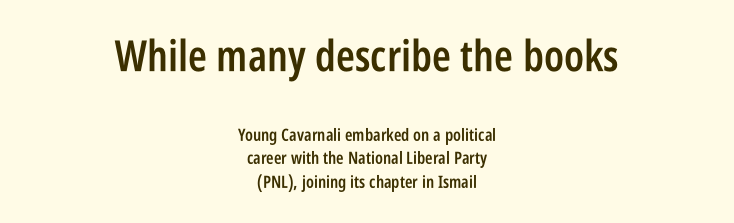
The letters are semibold — heavier than regular but short of a full bold. What kind of face is this? One without serifs — a sans. The passage shown begins with its larger block and ends with its smaller one. The block of text has a typical density, with ordinary space between rows.
